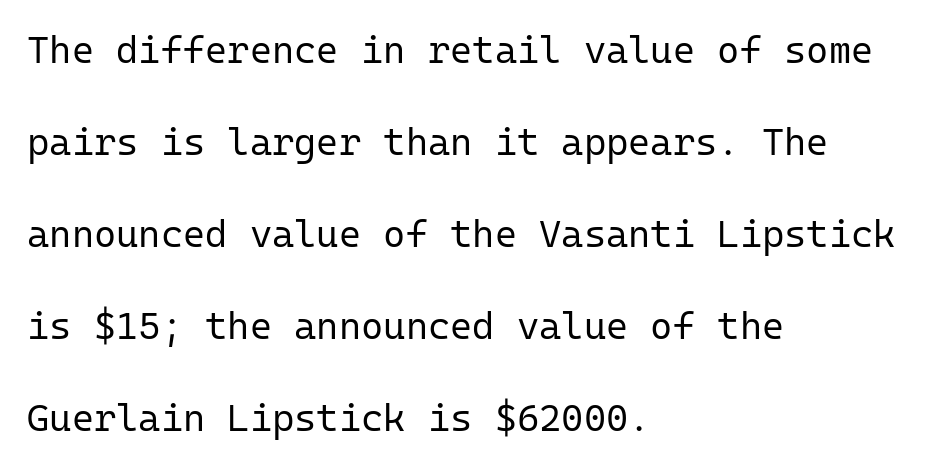
{"serif": "no", "italic": "no", "bold": "no", "weight": "regular", "width": "normal", "stroke_contrast": "low", "x_height": "medium", "monospaced": "yes", "underline": "no", "align": "left", "line_spacing": "loose", "line_spacing_ratio": 2.42, "letter_spacing": "normal", "letter_spacing_em": 0.0, "glyph_px": 38}
